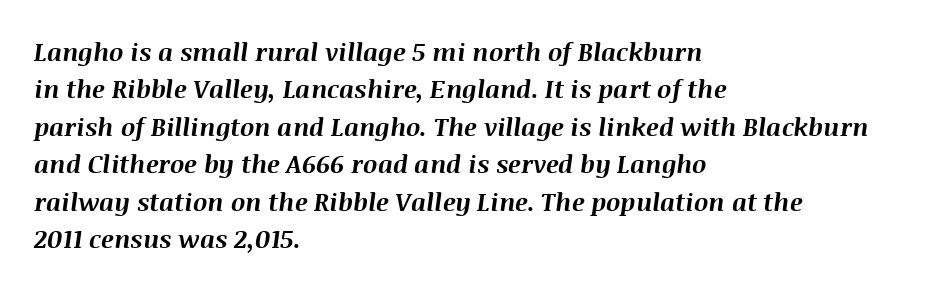
The image shows 25 px bold type, italic (leaning right); set left-aligned, normal line spacing (1.5x), normal letter spacing, not underlined.
